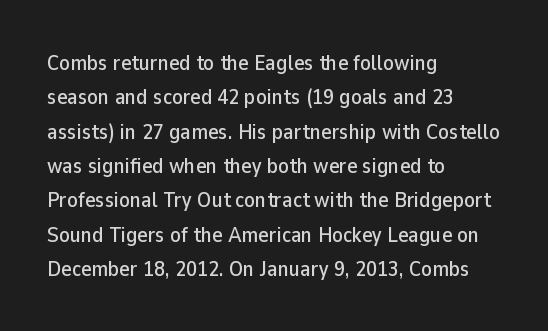
Teacher's note: observe the even left margin — that is flush-left alignment. The passage shown has conventional tracking throughout. It's the straight-up-and-down kind of type. The block of text has a typical density, with ordinary space between rows. The area under the type is left untouched.
